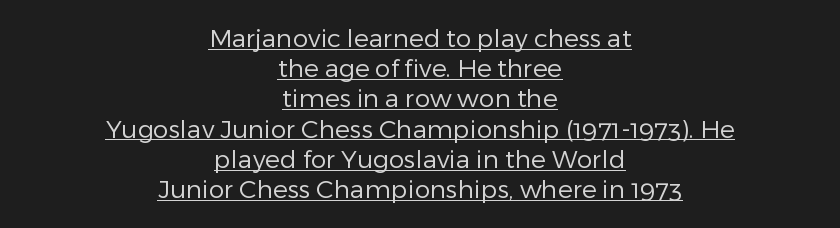
The image shows 25 px text type, upright; set centered, line spacing 1.21x, normal letter spacing, underlined.
